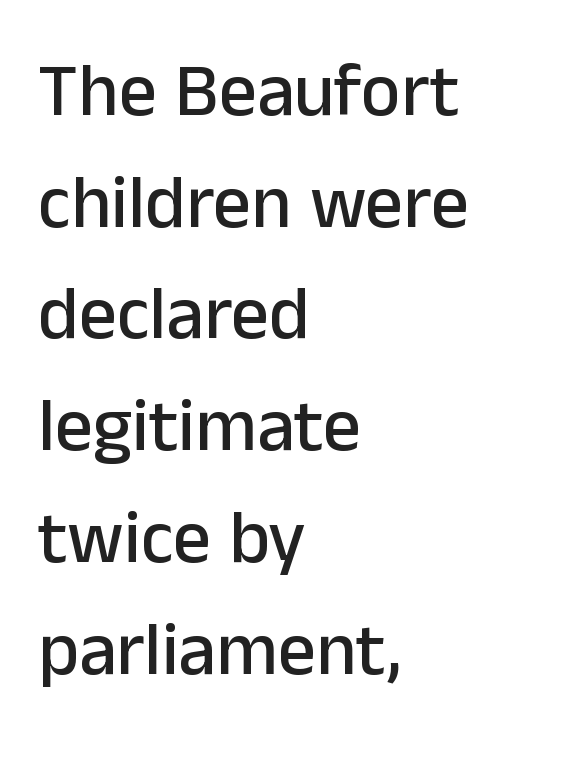
The image shows 75 px sans-serif type, upright; set left-aligned, normal line spacing (1.49x), normal letter spacing, not underlined; low stroke contrast and a medium x-height.
